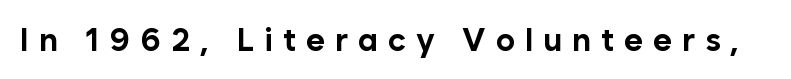
Notice how thick the strokes are: this is what a full bold looks like. The baseline area is clear. The rendering inserts visible extra space after every character. In terms of letterform style, serifs are entirely absent. It's the straight-up-and-down kind of type.
